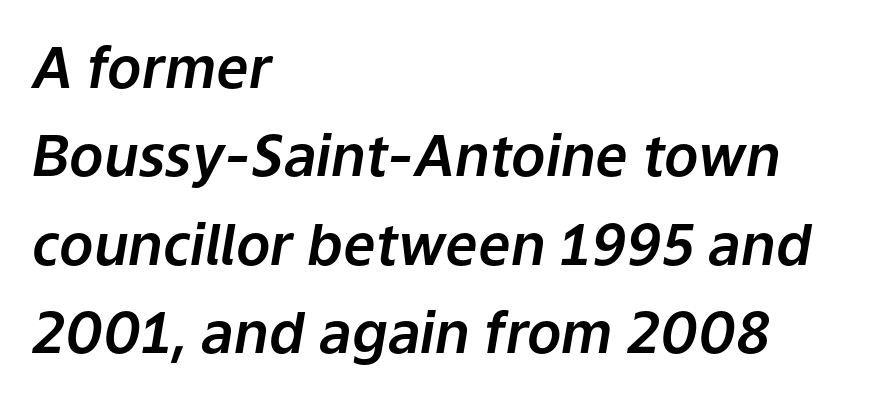
{"italic": "yes", "lean": "right", "slant_degrees": 9, "width": "normal", "stroke_contrast": "low", "x_height": "medium", "monospaced": "no", "underline": "no", "align": "left", "line_spacing": "normal", "line_spacing_ratio": 1.55, "letter_spacing": "normal", "letter_spacing_em": 0.0, "glyph_px": 57}
